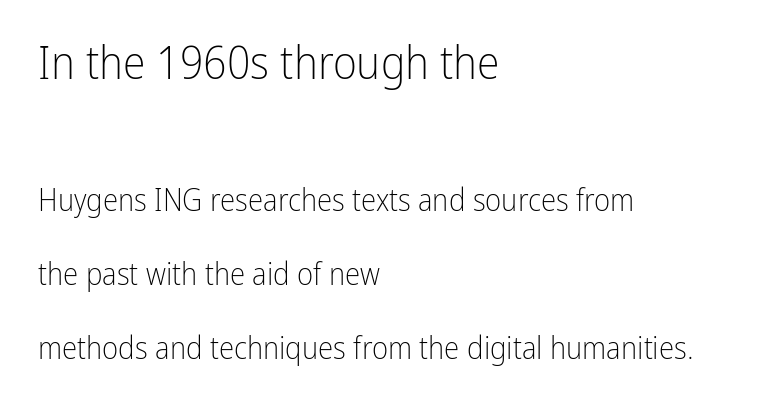
Students, observe: this is what heavily led, spacious text looks like. Letterform terminals end flat and unadorned throughout the passage. Stems and bowls with no extra thickness — not bold. You could not count columns in this text — the font is proportionally spaced. Large over small — that's the arrangement of the two blocks here. When letters stand straight like this, we call the style roman or upright.
